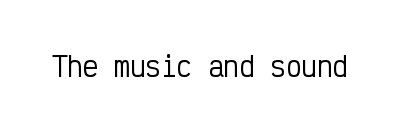
Is there any slant? The stems are plumb. Descenders are the only things crossing below the line. The line texture is even and compact thanks to regular tracking.
